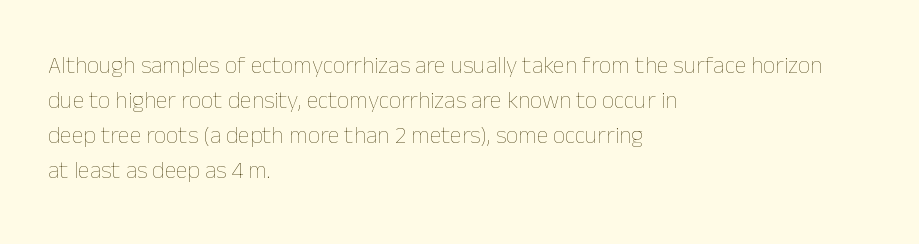
No word sits above an underline. This is the regular roman posture of the typeface. The lines in this sample share a left origin and differ only in where they stop. Successive baselines arrive at the customary interval.
